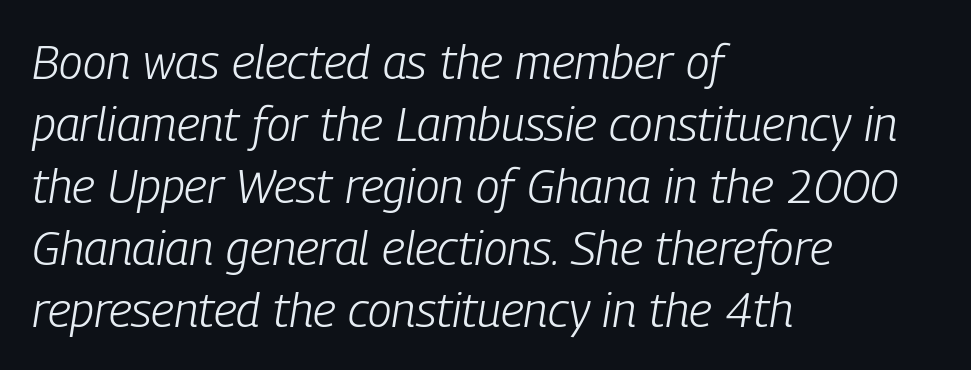
The image shows 48 px light, condensed type, italic (leaning right); set left-aligned, normal line spacing (1.29x), normal letter spacing, not underlined; low stroke contrast and a medium x-height.
